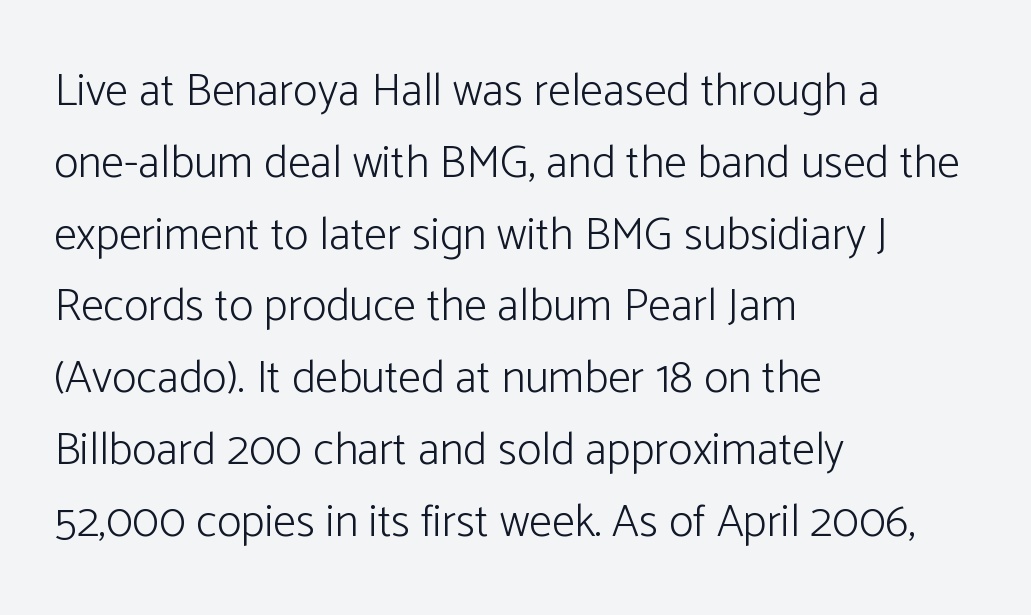
Q: Is the text bold? A: No.
Q: Is the text italic (slanted)? A: No, it is upright.
Q: Is the typeface a serif or a sans-serif typeface? A: Sans-serif.
Q: Is the text underlined? A: No.
Q: How is the paragraph aligned? A: Left-aligned.
Q: Is the spacing between letters normal or unusually wide? A: Normal.
Q: Is the spacing between lines tight, normal or loose? A: Normal.
Q: Width (condensed, normal, or wide)? A: Normal.
Q: Stroke contrast? A: Low.
Q: x-height? A: Medium.
Q: Monospaced? A: No.
